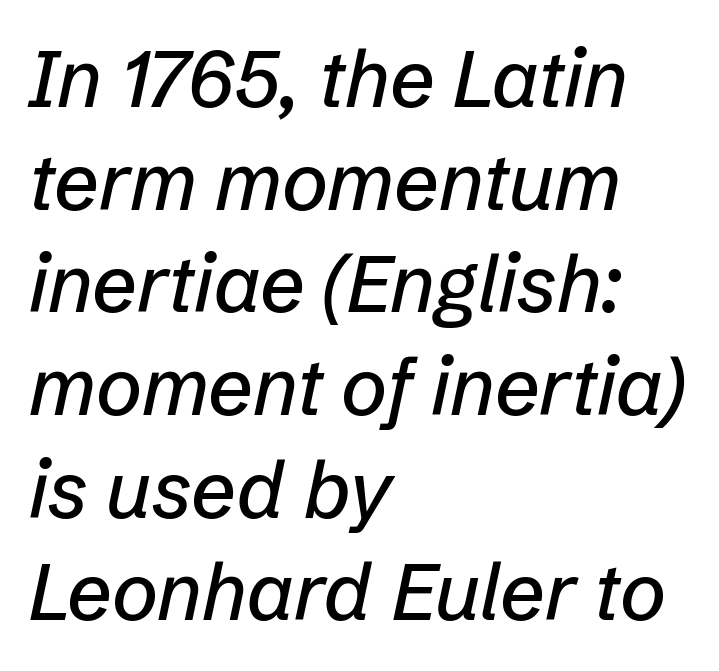
The image shows 79 px text type, italic (leaning right); set left-aligned, normal line spacing (1.3x), normal letter spacing, not underlined; low stroke contrast and a medium x-height.
